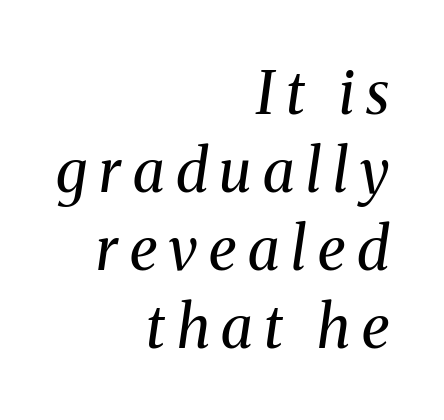
Q: Is the text bold? A: No.
Q: Is the text italic (slanted)? A: Yes, it leans right by about 8 degrees.
Q: Is the typeface a serif or a sans-serif typeface? A: Serif.
Q: Is the text underlined? A: No.
Q: How is the paragraph aligned? A: Right-aligned.
Q: Is the spacing between letters normal or unusually wide? A: Unusually wide.
Q: Is the spacing between lines tight, normal or loose? A: Normal.
Q: Width (condensed, normal, or wide)? A: Normal.
Q: Stroke contrast? A: Medium.
Q: x-height? A: Medium.
Q: Monospaced? A: No.
